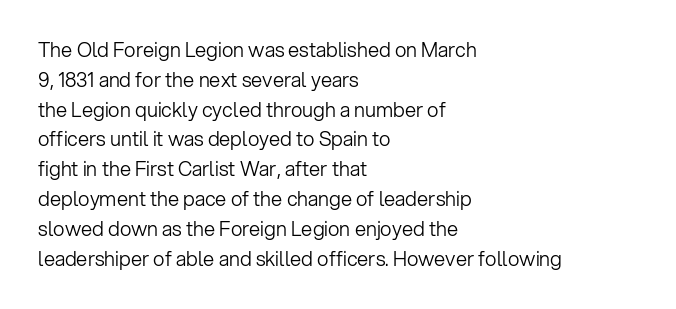
Rule under the text: the space is simply empty. Upright lettering throughout. This rendering leaves character spacing at its baseline value. If you drew a ruler down the left edge, every line would touch it. Is there much room between lines? A standard amount, neither cramped nor airy. This reads as an unemphasized weight, regular at the heaviest.
